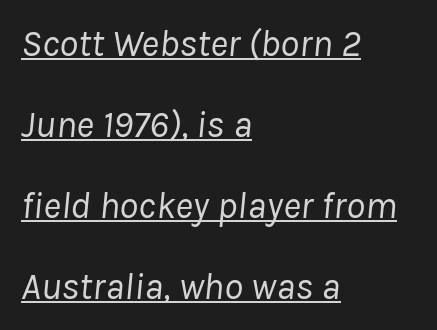
Q: Is the text bold? A: No.
Q: Is the text italic (slanted)? A: Yes, it leans right by about 8 degrees.
Q: Is the text underlined? A: Yes.
Q: How is the paragraph aligned? A: Left-aligned.
Q: Is the spacing between letters normal or unusually wide? A: Normal.
Q: Is the spacing between lines tight, normal or loose? A: Loose.
Q: Width (condensed, normal, or wide)? A: Normal.
Q: Stroke contrast? A: Low.
Q: x-height? A: Medium.
Q: Monospaced? A: No.
